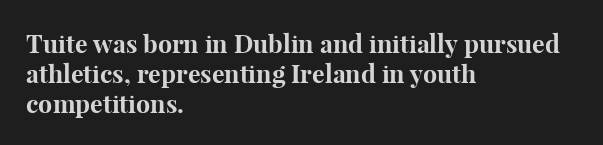
{"italic": "no", "bold": "yes", "underline": "no", "align": "left", "line_spacing_ratio": 1.2, "letter_spacing": "normal", "letter_spacing_em": 0.0, "glyph_px": 25}
